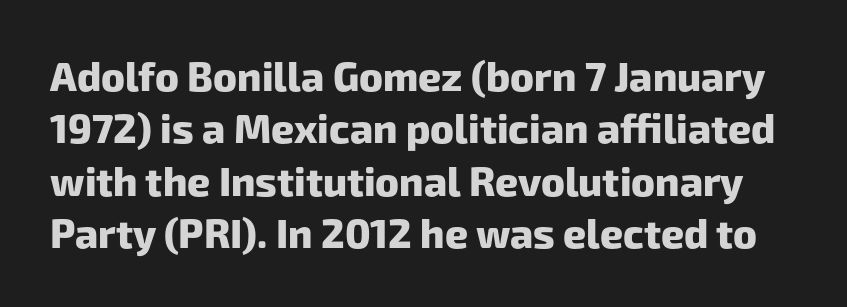
Honestly, there is no underline to notice here at all. The rendering uses natural spacing where letterforms have individual widths. Does the leading feel generous? No, just average. Are there feet on the stems? There aren't — it's a sans. This sample uses plain, unmodified letter spacing.
